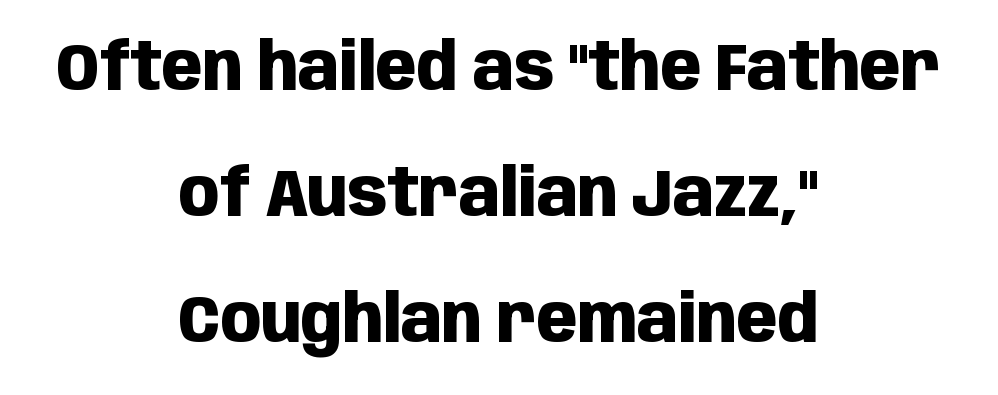
Q: Is the text bold? A: Yes.
Q: Is the text italic (slanted)? A: No, it is upright.
Q: Is the typeface a serif or a sans-serif typeface? A: Sans-serif.
Q: Is the text underlined? A: No.
Q: How is the paragraph aligned? A: Centered.
Q: Is the spacing between letters normal or unusually wide? A: Normal.
Q: Width (condensed, normal, or wide)? A: Condensed.
Q: Stroke contrast? A: Low.
Q: x-height? A: Large.
Q: Monospaced? A: No.
